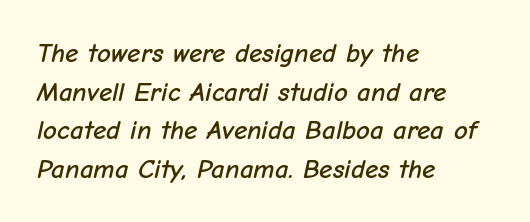
{"italic": "yes", "lean": "right", "slant_degrees": 12, "underline": "no", "align": "left", "line_spacing": "normal", "line_spacing_ratio": 1.43, "letter_spacing": "normal", "letter_spacing_em": 0.0, "glyph_px": 27}
